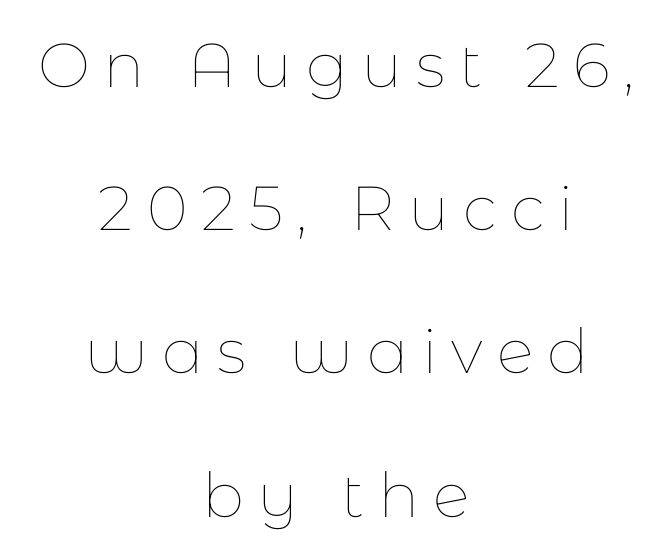
{"italic": "no", "bold": "no", "weight": "thin", "width": "normal", "stroke_contrast": "low", "x_height": "medium", "monospaced": "no", "underline": "no", "align": "center", "line_spacing": "loose", "line_spacing_ratio": 2.31, "letter_spacing": "wide", "letter_spacing_em": 0.22, "glyph_px": 62}
